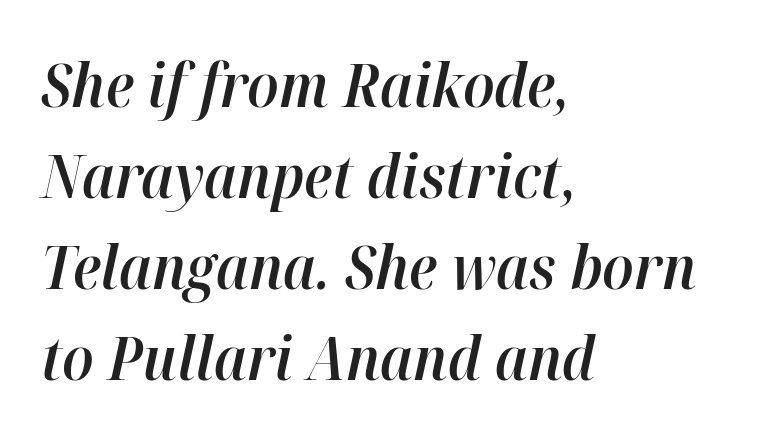
{"italic": "yes", "lean": "right", "slant_degrees": 12, "bold": "semi", "weight": "semibold", "width": "normal", "stroke_contrast": "high", "x_height": "medium", "monospaced": "no", "underline": "no", "align": "left", "line_spacing": "normal", "line_spacing_ratio": 1.49, "letter_spacing": "normal", "letter_spacing_em": 0.0, "glyph_px": 61}
